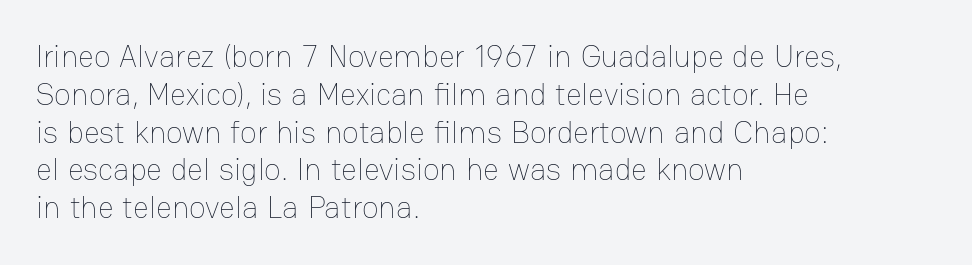
Q: Is the text bold? A: No.
Q: Is the text italic (slanted)? A: No, it is upright.
Q: Is the text underlined? A: No.
Q: How is the paragraph aligned? A: Left-aligned.
Q: Is the spacing between letters normal or unusually wide? A: Normal.
Q: Width (condensed, normal, or wide)? A: Normal.
Q: Stroke contrast? A: Low.
Q: x-height? A: Medium.
Q: Monospaced? A: No.
